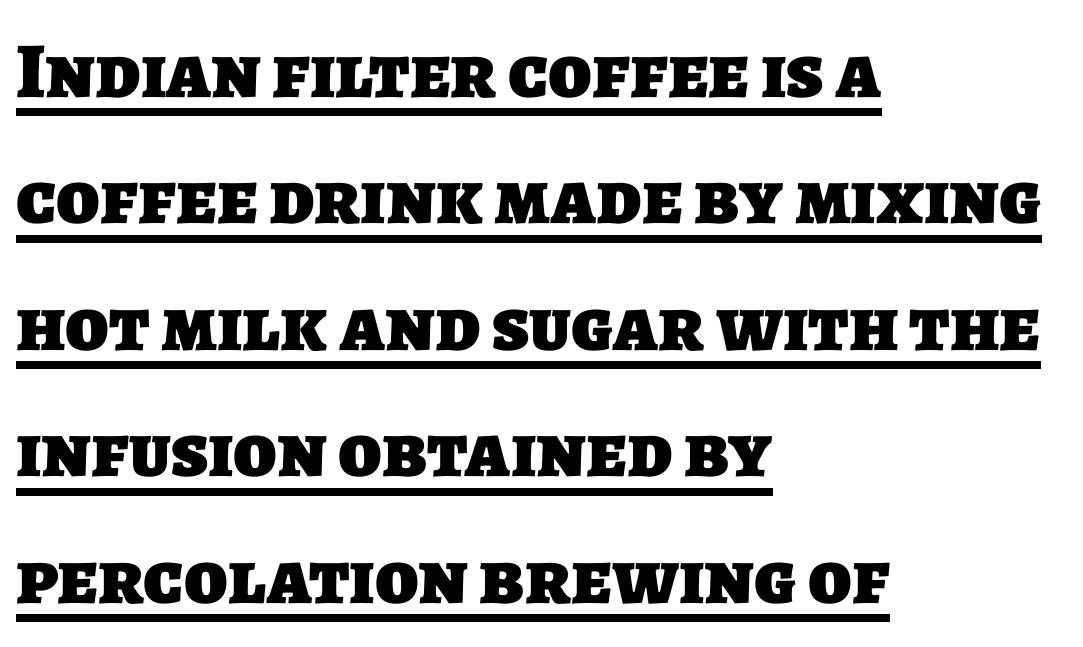
The image shows 79 px heavy sans-serif type; set left-aligned, normal line spacing (1.6x), normal letter spacing, underlined; low stroke contrast and a large x-height.
